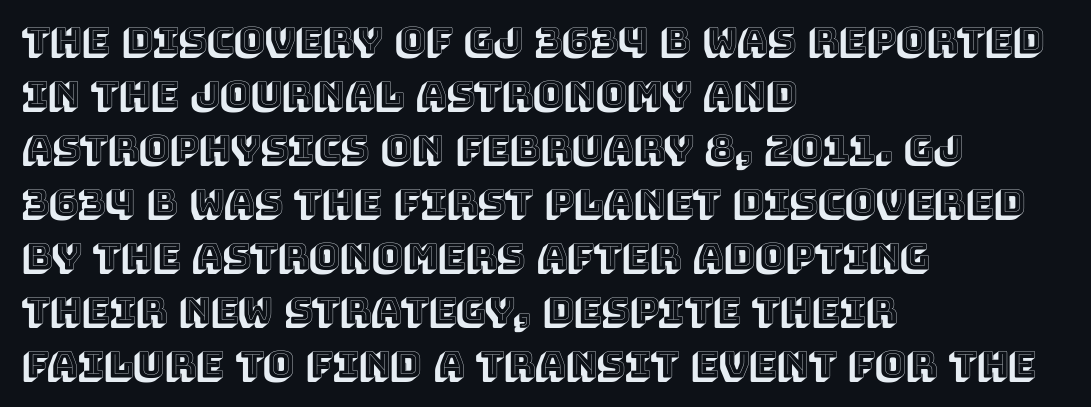
The image shows 37 px text type, upright; set left-aligned, normal line spacing (1.46x), normal letter spacing, not underlined; a large x-height.
